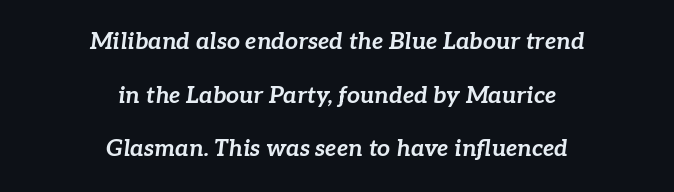
Q: Is the text bold? A: Yes.
Q: Is the text italic (slanted)? A: Yes, it leans right by about 7 degrees.
Q: Is the text underlined? A: No.
Q: How is the paragraph aligned? A: Centered.
Q: Is the spacing between letters normal or unusually wide? A: Normal.
Q: Is the spacing between lines tight, normal or loose? A: Loose.
